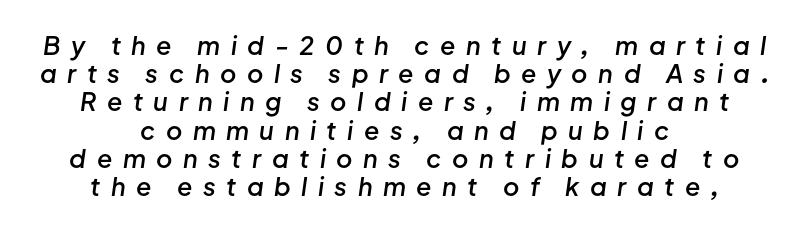
{"italic": "yes", "lean": "right", "slant_degrees": 8, "bold": "semi", "underline": "no", "align": "center", "line_spacing": "tight", "line_spacing_ratio": 1.13, "letter_spacing": "wide", "letter_spacing_em": 0.42, "glyph_px": 25}
